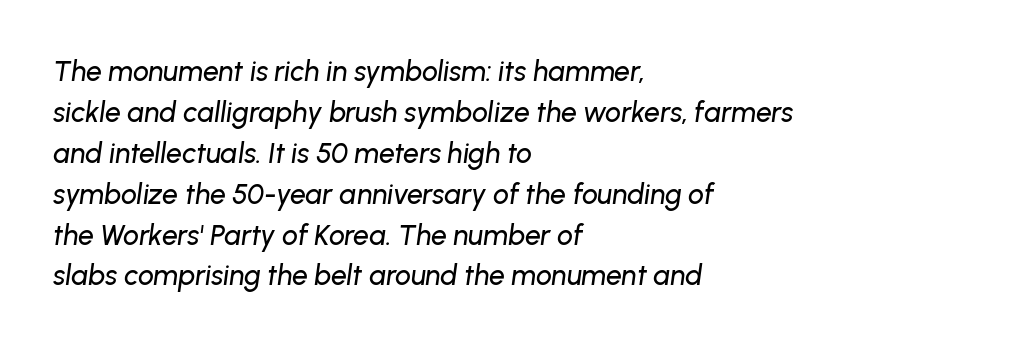
Q: Is the text italic (slanted)? A: Yes, it leans right by about 8 degrees.
Q: Is the text underlined? A: No.
Q: How is the paragraph aligned? A: Left-aligned.
Q: Is the spacing between letters normal or unusually wide? A: Normal.
Q: Is the spacing between lines tight, normal or loose? A: Normal.
Q: Width (condensed, normal, or wide)? A: Normal.
Q: Stroke contrast? A: Low.
Q: x-height? A: Medium.
Q: Monospaced? A: No.
